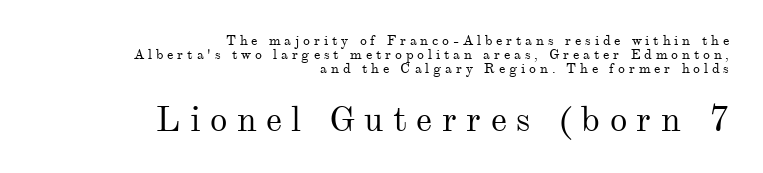
The image shows 35 px regular-weight serif type, upright; set right-aligned, tight line spacing (0.99x), unusually wide letter spacing (+0.27 em), not underlined; the second (bottom) block is 2.5x larger; medium stroke contrast and a small x-height.
